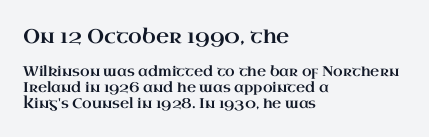
The passage shown stacks its lines with hardly any gap. Is the lower block the larger one? No — the upper block carries the bigger type. Line starts are locked; line ends wander. Nobody touched the tracking dial on this one. The letters stand straight up with perfectly vertical stems.
